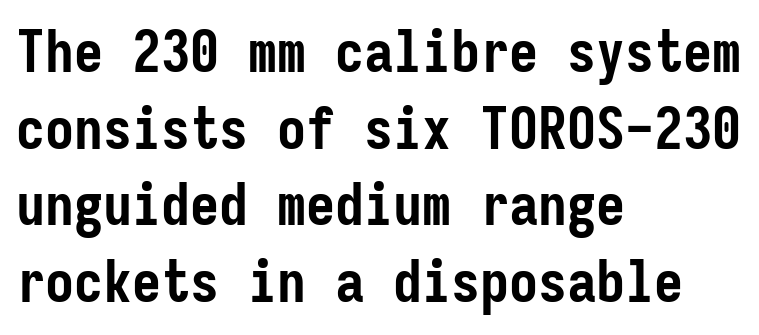
{"serif": "no", "italic": "no", "bold": "yes", "weight": "semibold", "width": "condensed", "stroke_contrast": "low", "x_height": "medium", "monospaced": "yes", "underline": "no", "align": "left", "line_spacing": "normal", "line_spacing_ratio": 1.32, "letter_spacing": "normal", "letter_spacing_em": 0.0, "glyph_px": 58}
